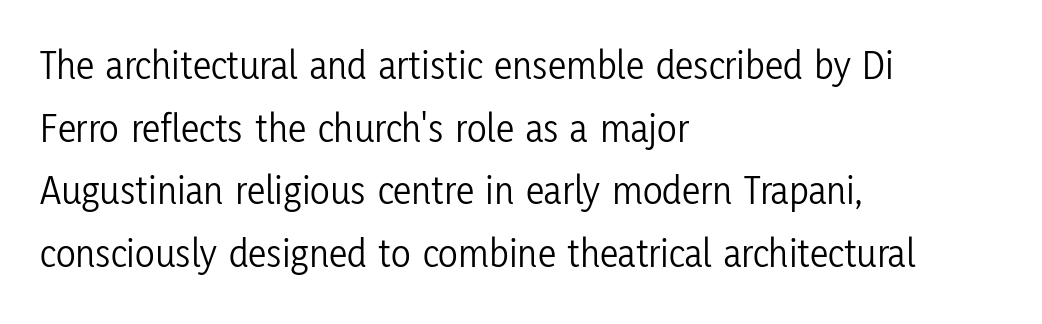
The letterforms sit shoulder to shoulder at normal distance. The passage shown is typed in a proportional face where columns would drift. This is sans-serif lettering, the kind often seen on screens and signage. Compared with a centered layout, this one pins lines to the left instead. Successive baselines arrive at the customary interval. Is this a heavy cut? Hardly; it is regular or lighter.
